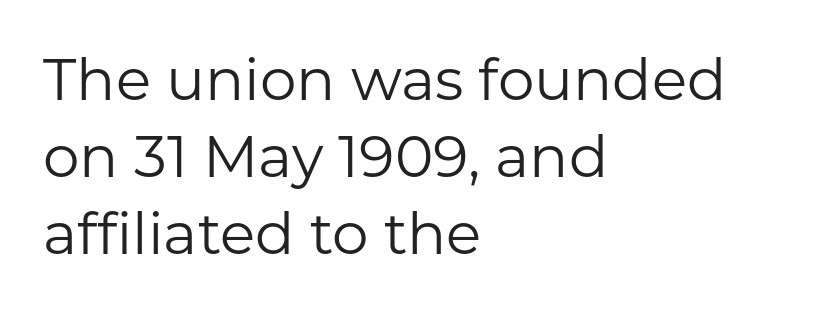
The image shows 58 px regular-weight sans-serif type, upright; set left-aligned, normal line spacing (1.33x), normal letter spacing, not underlined; low stroke contrast and a medium x-height.
